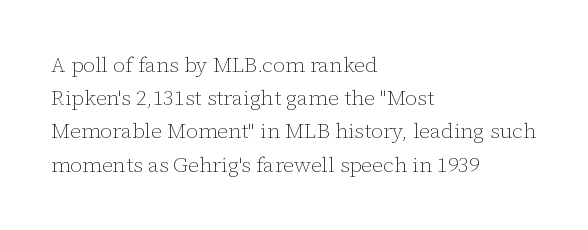
The image shows 21 px text type, upright; set left-aligned, normal line spacing (1.58x), normal letter spacing, not underlined.
